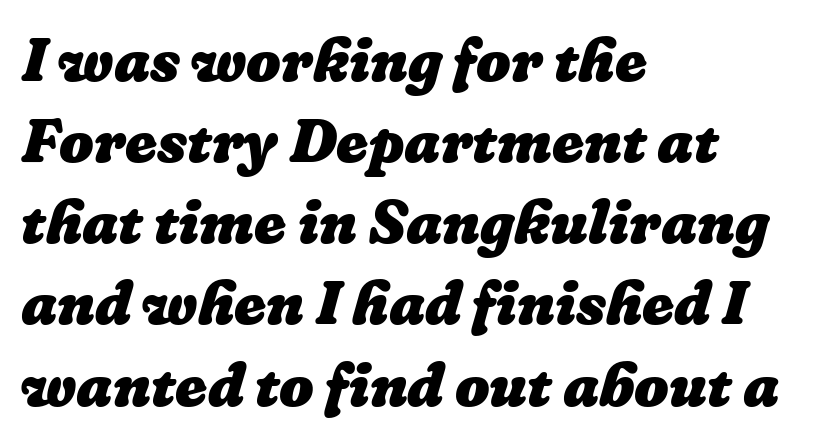
Q: Is the text bold? A: Yes.
Q: Is the text underlined? A: No.
Q: How is the paragraph aligned? A: Left-aligned.
Q: Is the spacing between letters normal or unusually wide? A: Normal.
Q: Is the spacing between lines tight, normal or loose? A: Normal.
Q: Width (condensed, normal, or wide)? A: Normal.
Q: Stroke contrast? A: Low.
Q: x-height? A: Medium.
Q: Monospaced? A: No.
